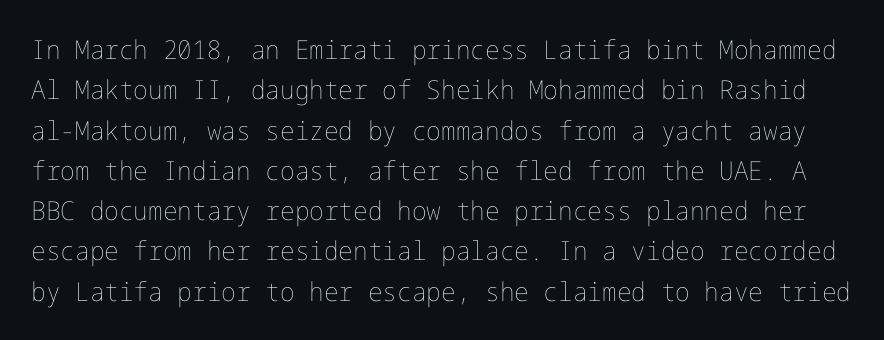
Is there any slant? The stems are plumb. The words here are not underlined. A quiet, ordinary-to-light weight characterises the typeface. The tracking reads as untouched default to a designer's eye.
